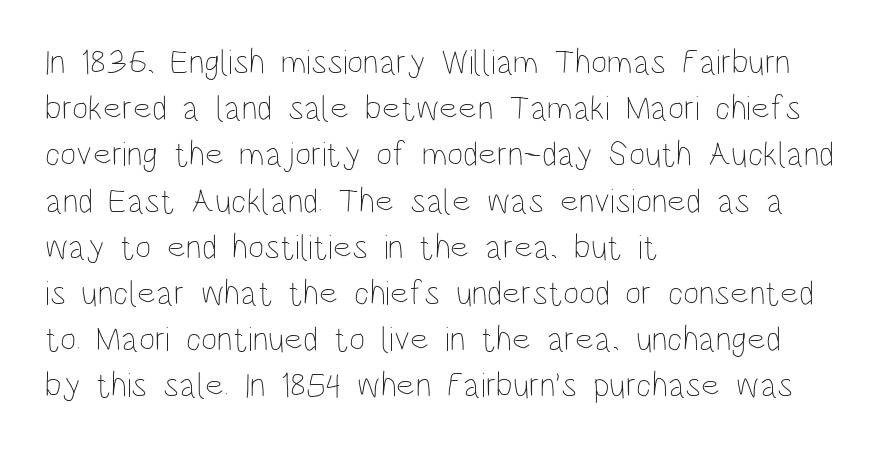
The image shows 35 px thin, condensed type, upright; set left-aligned, normal line spacing (1.32x), normal letter spacing, not underlined; low stroke contrast and a large x-height.
